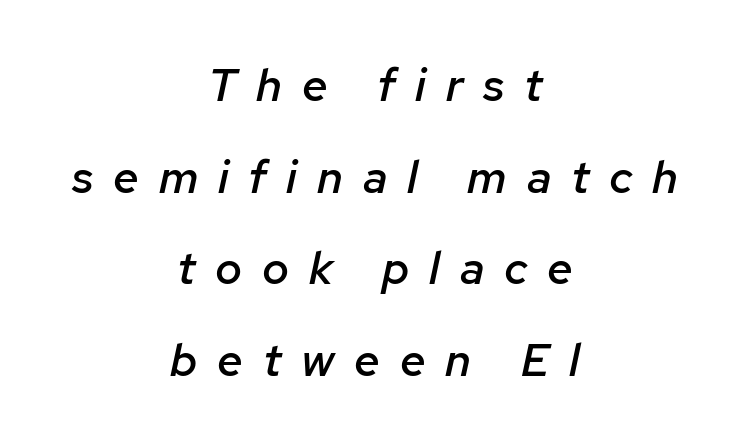
Q: Is the text bold? A: Semi-bold.
Q: Is the text italic (slanted)? A: Yes, it leans right by about 12 degrees.
Q: Is the text underlined? A: No.
Q: How is the paragraph aligned? A: Centered.
Q: Is the spacing between letters normal or unusually wide? A: Unusually wide.
Q: Is the spacing between lines tight, normal or loose? A: Loose.
Q: Width (condensed, normal, or wide)? A: Normal.
Q: Stroke contrast? A: Low.
Q: x-height? A: Medium.
Q: Monospaced? A: No.
